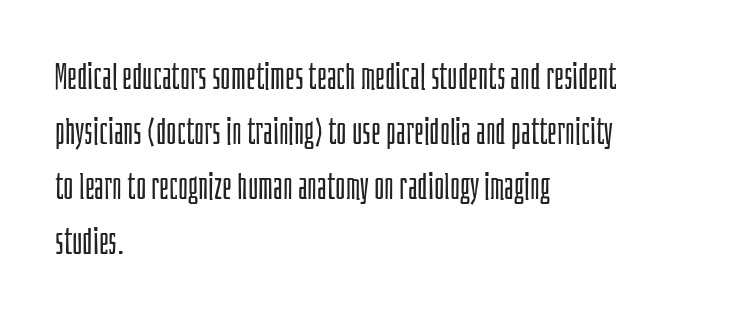
The image shows 35 px light, condensed sans-serif type, upright; set left-aligned, normal line spacing (1.57x), normal letter spacing, not underlined; low stroke contrast and a large x-height.
